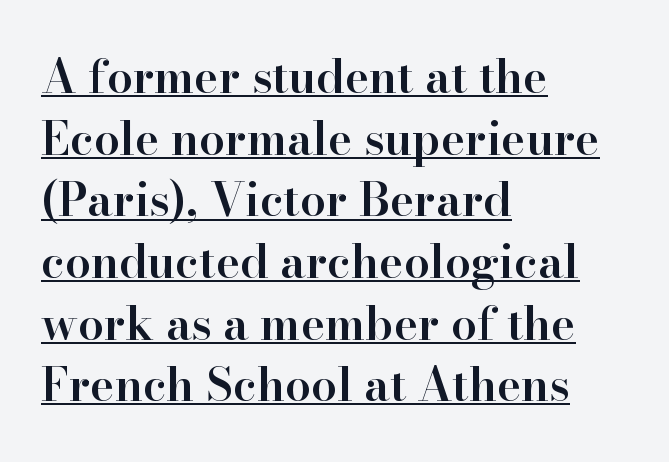
The image shows 46 px semibold serif type, upright; set left-aligned, normal line spacing (1.34x), normal letter spacing, underlined; high stroke contrast and a small x-height.
